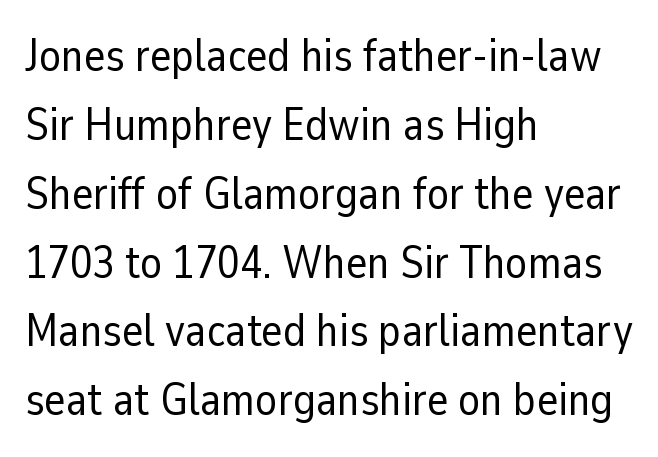
Q: Is the text bold? A: No.
Q: Is the text italic (slanted)? A: No, it is upright.
Q: Is the typeface a serif or a sans-serif typeface? A: Sans-serif.
Q: Is the text underlined? A: No.
Q: How is the paragraph aligned? A: Left-aligned.
Q: Is the spacing between letters normal or unusually wide? A: Normal.
Q: Is the spacing between lines tight, normal or loose? A: Normal.
Q: Width (condensed, normal, or wide)? A: Normal.
Q: Stroke contrast? A: Low.
Q: x-height? A: Medium.
Q: Monospaced? A: No.
